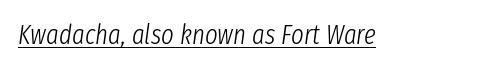
The image shows 27 px text type, italic (leaning right); set normal letter spacing, underlined.
